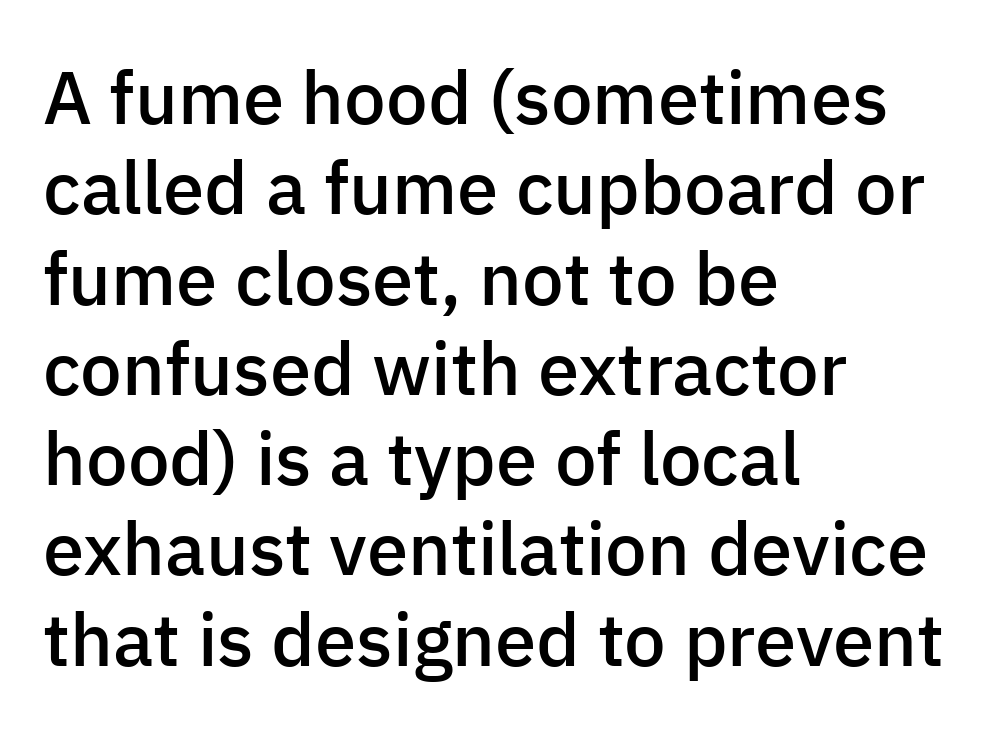
{"serif": "no", "italic": "no", "bold": "semi", "weight": "semibold", "width": "normal", "stroke_contrast": "low", "x_height": "medium", "monospaced": "no", "underline": "no", "align": "left", "line_spacing_ratio": 1.22, "letter_spacing": "normal", "letter_spacing_em": 0.0, "glyph_px": 74}
